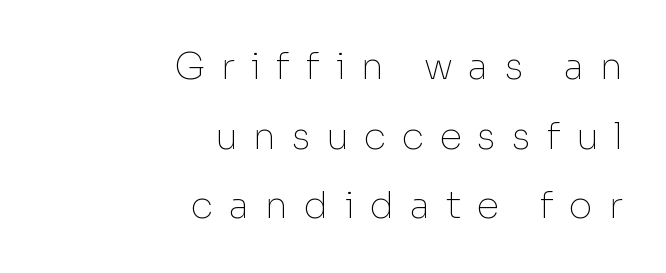
The image shows 37 px thin sans-serif type, upright; set right-aligned, line spacing 1.88x, unusually wide letter spacing (+0.42 em), not underlined; low stroke contrast and a medium x-height.
